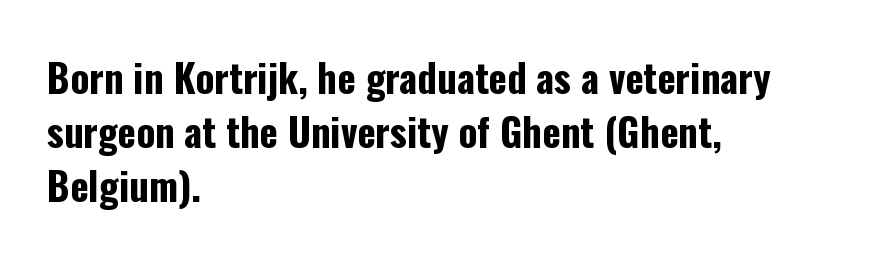
The image shows 39 px bold, condensed sans-serif type, upright; set left-aligned, normal line spacing (1.39x), normal letter spacing, not underlined; low stroke contrast and a medium x-height.
